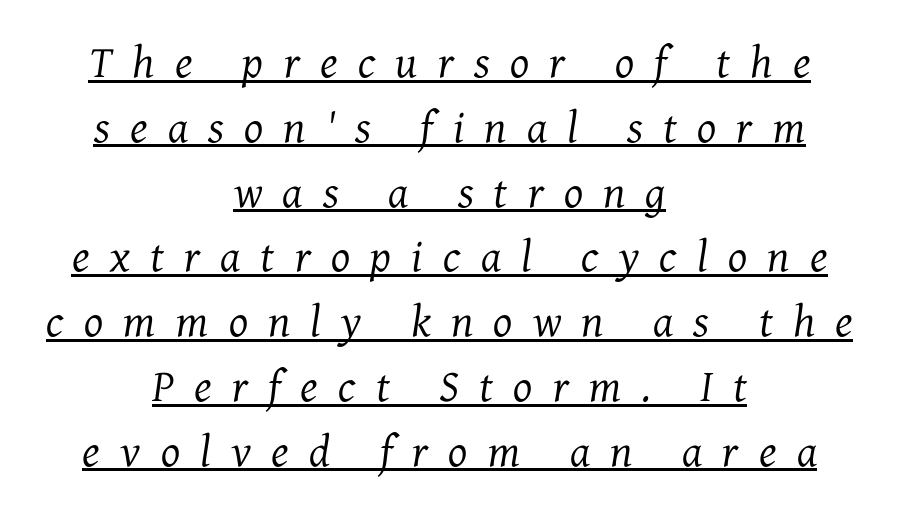
The image shows 45 px regular-weight serif type, italic (leaning right); set centered, normal line spacing (1.44x), unusually wide letter spacing (+0.45 em), underlined; medium stroke contrast and a medium x-height.
